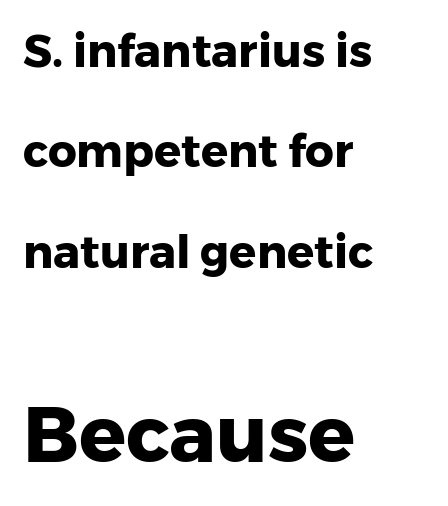
It's the straight-up-and-down kind of type. Which margin do the lines hug? The left one — the right edge is uneven. The rendering keeps characters at their native spacing. Examine the stroke ends and you'll find no serifs. Decoration check: the copy has no underline. A full-strength bold gives these letters their thick strokes.
